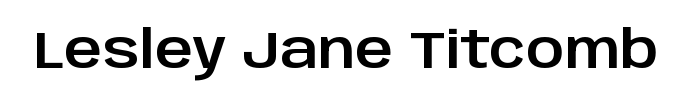
{"serif": "no", "italic": "no", "width": "normal", "stroke_contrast": "low", "x_height": "large", "monospaced": "no", "underline": "no", "letter_spacing": "normal", "letter_spacing_em": 0.0, "glyph_px": 52}
